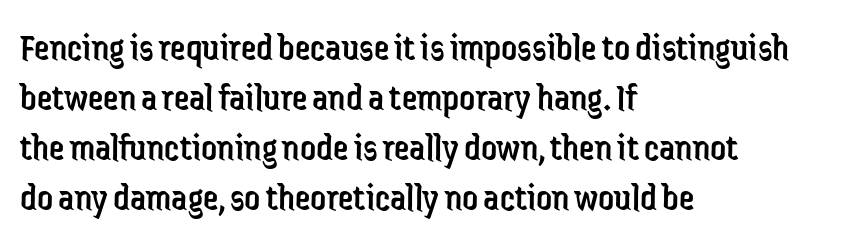
One-word summary of the alignment: left. Summary of vertical rhythm: regular, with standard interline spacing. Each word holds together tightly as a unit, with standard inter-letter gaps. Regarding serifs, this sample does without them. Check under the words: just untouched page.
